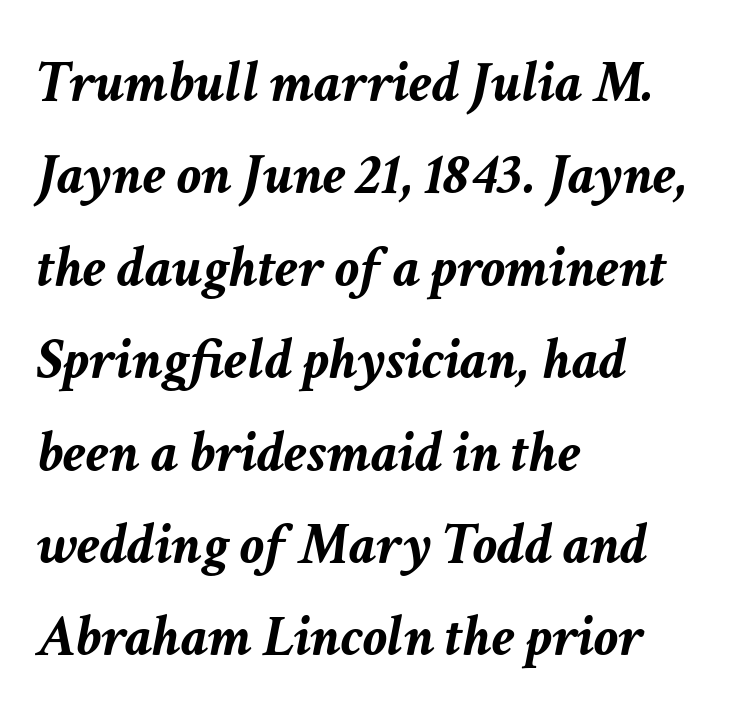
Its strokes are broad and dark, the hallmark of bold type. Leftover space on each line is placed entirely after the last word. Quick note: interline space is typical. Words appear dense and cohesive because spacing is normal. Characters are canted at an angle relative to the baseline's perpendicular. Looks like regular typesetting: each glyph gets only the width it needs.
